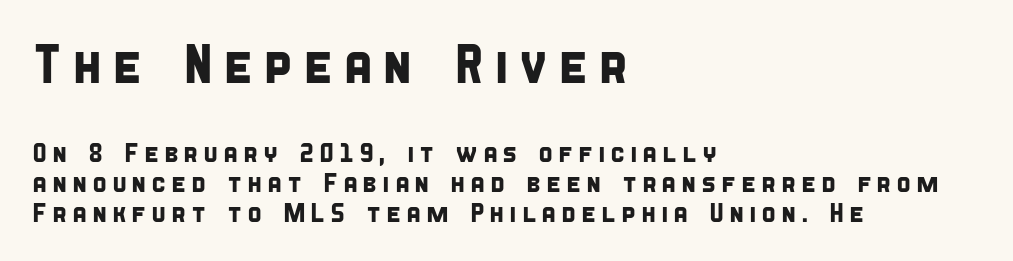
{"serif": "no", "width": "condensed", "stroke_contrast": "low", "x_height": "large", "monospaced": "no", "underline": "no", "align": "left", "line_spacing": "tight", "line_spacing_ratio": 1.12, "larger_block": "first", "size_ratio": 2.0, "glyph_px": 54}
